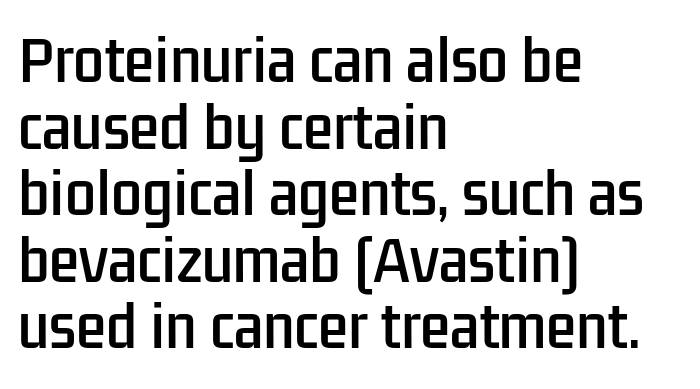
The image shows 55 px condensed sans-serif type, upright; set left-aligned, line spacing 1.21x, normal letter spacing, not underlined; low stroke contrast and a medium x-height.
